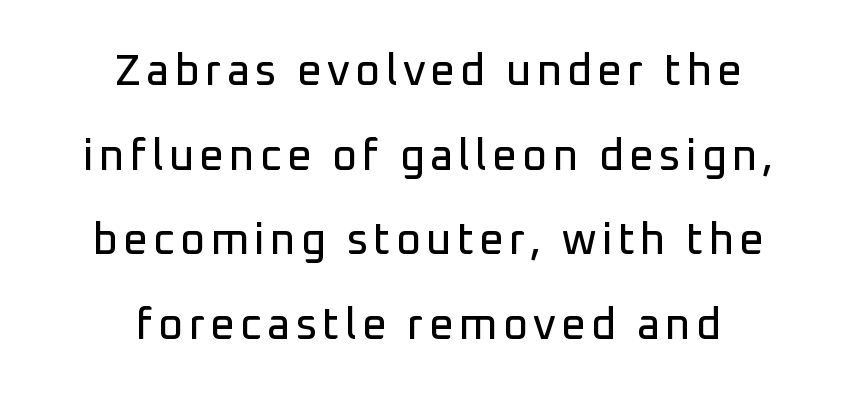
The image shows 43 px sans-serif type, upright; set centered, loose line spacing (1.97x), not underlined; low stroke contrast and a medium x-height.
